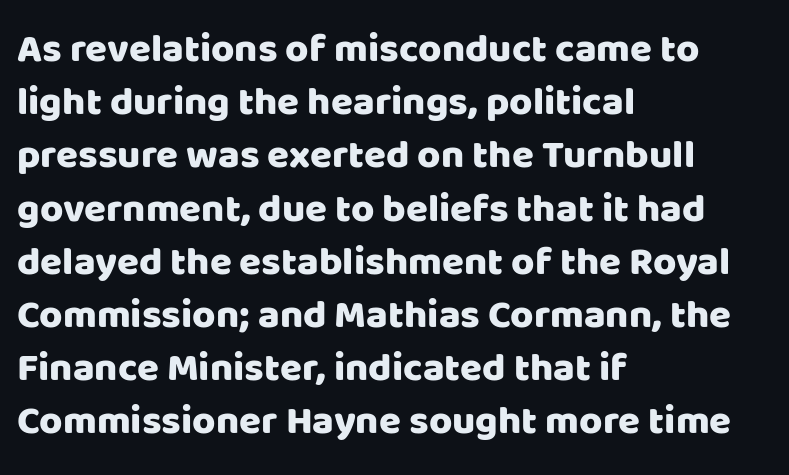
Horizontally, the lines are justified to the leading edge only. A bare baseline throughout the passage. Letterform terminals end flat and unadorned throughout the passage. Every character sits straight up, as roman type does. The passage shown has conventional tracking throughout.
